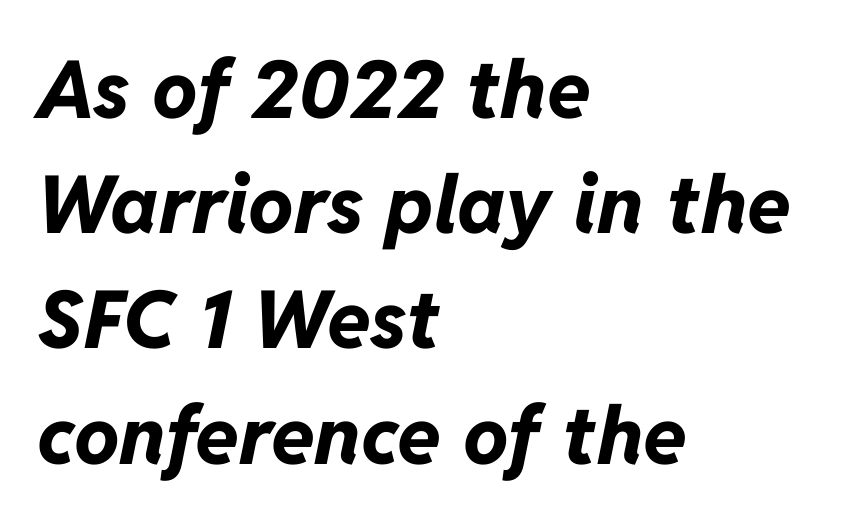
The image shows 80 px bold type, italic (leaning right); set left-aligned, normal line spacing (1.44x), normal letter spacing, not underlined; low stroke contrast and a medium x-height.
